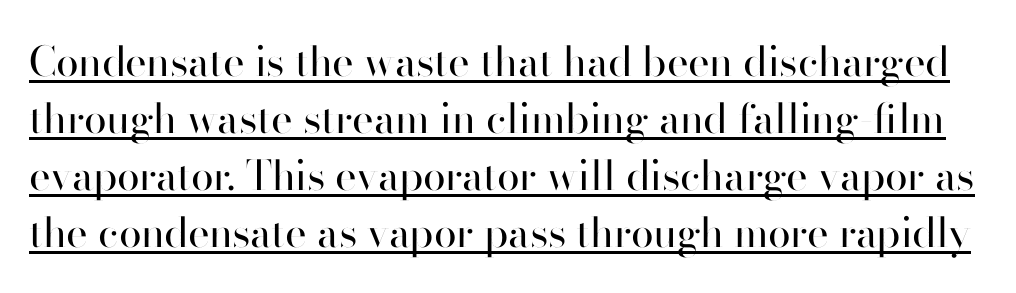
{"serif": "no", "italic": "no", "bold": "no", "weight": "regular", "width": "normal", "stroke_contrast": "high", "x_height": "small", "monospaced": "no", "underline": "yes", "line_spacing": "normal", "line_spacing_ratio": 1.39, "letter_spacing": "normal", "letter_spacing_em": 0.0, "glyph_px": 41}
